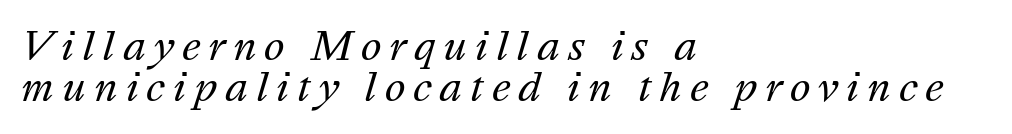
{"italic": "yes", "lean": "right", "slant_degrees": 16, "bold": "no", "weight": "regular", "width": "normal", "stroke_contrast": "medium", "x_height": "medium", "monospaced": "no", "underline": "no", "align": "left", "line_spacing": "tight", "line_spacing_ratio": 1.06, "letter_spacing": "wide", "letter_spacing_em": 0.2, "glyph_px": 39}
